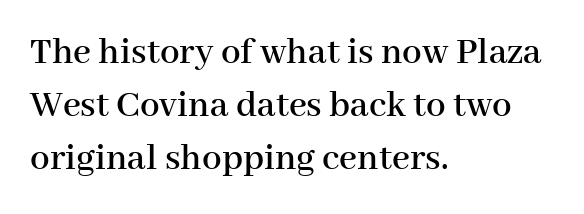
{"serif": "yes", "italic": "no", "width": "normal", "stroke_contrast": "high", "x_height": "medium", "monospaced": "no", "underline": "no", "align": "left", "line_spacing": "normal", "line_spacing_ratio": 1.36, "letter_spacing": "normal", "letter_spacing_em": 0.0, "glyph_px": 39}
